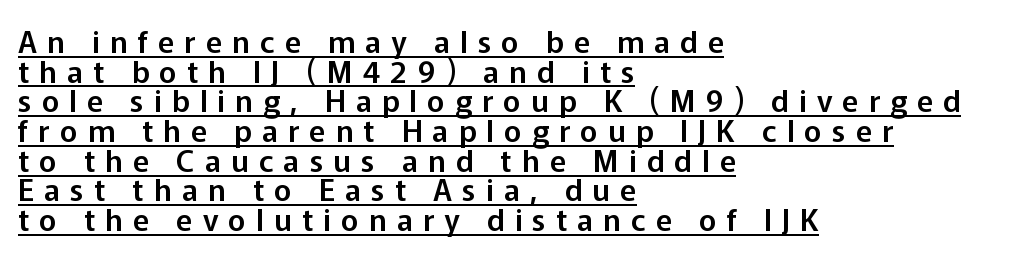
Note: no serifs on the glyphs. A roman cut, with each character standing at attention. You could barely slide anything between these rows. The face used here is rendered with a markedly widened letterfit. The letters advance in unequal steps, a hallmark of proportional type. Horizontal alignment here is leftward, the default for most running prose.
